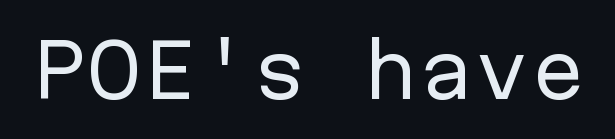
The image shows 74 px regular-weight sans-serif type, upright, monospaced; set normal letter spacing, not underlined; low stroke contrast and a medium x-height.
